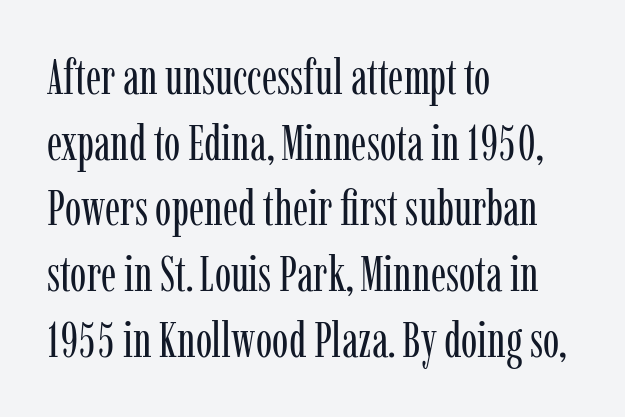
The text block is weighted toward the left margin, trailing off unevenly rightward. Students, note that the glyphs here touch the page at normal intervals. The string is rendered with underlining switched off. The block of text has a typical density, with ordinary space between rows. Looks like regular typesetting: each glyph gets only the width it needs. Is this a sans? No — the strokes have serifs.
